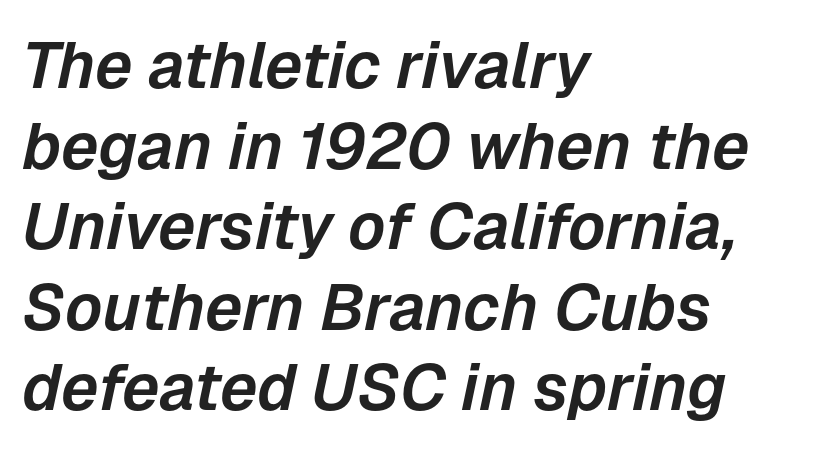
Emphasis-style slanted type is in use. Bare-footed words on every line. One-word summary of the alignment: left. A typesetter would call this proportional, since set widths differ per character. Standard letterfit; no display-style spreading of the glyphs.
